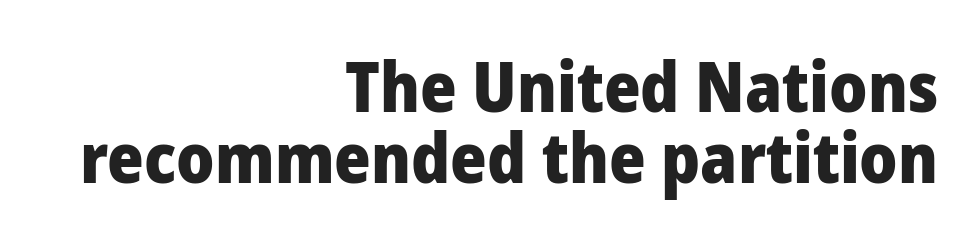
Font category for this specimen: sans-serif. The face used here is proportionally spaced, like ordinary book or web type. The letters are bold, with thick, heavy strokes. Inter-character spacing is left at the font's built-in metrics.
